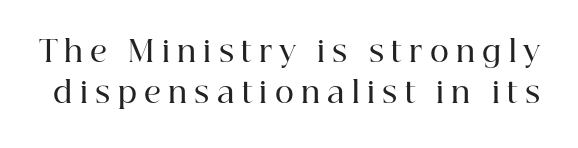
Q: Is the text bold? A: Semi-bold.
Q: Is the text italic (slanted)? A: No, it is upright.
Q: Is the typeface a serif or a sans-serif typeface? A: Serif.
Q: Is the text underlined? A: No.
Q: Is the spacing between letters normal or unusually wide? A: Unusually wide.
Q: Is the spacing between lines tight, normal or loose? A: Normal.
Q: Width (condensed, normal, or wide)? A: Normal.
Q: Stroke contrast? A: High.
Q: x-height? A: Medium.
Q: Monospaced? A: No.
